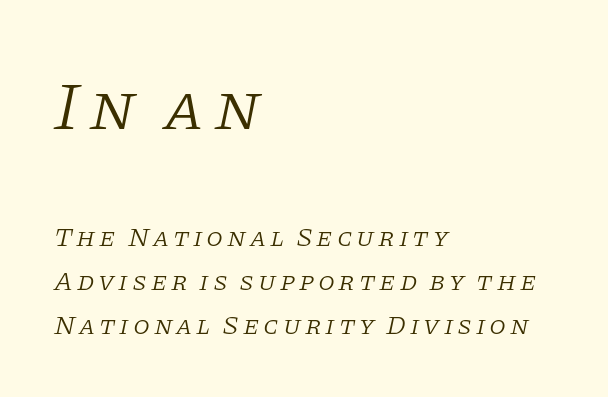
Words float on clear page, feet unadorned. Where is the straight margin? On the left. Is this a heavy cut? Hardly; it is regular or lighter. An italicized treatment has been applied to the whole sample. Evenly set lines give the paragraph a standard silhouette.
